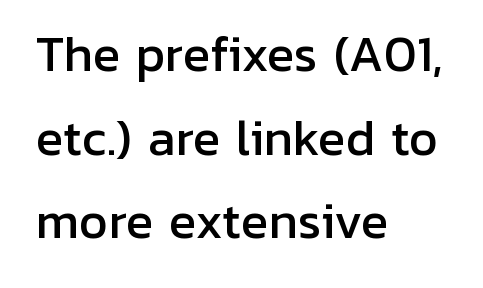
{"serif": "no", "italic": "no", "width": "normal", "stroke_contrast": "low", "x_height": "medium", "monospaced": "no", "underline": "no", "align": "left", "line_spacing_ratio": 1.82, "letter_spacing": "normal", "letter_spacing_em": 0.0, "glyph_px": 46}
